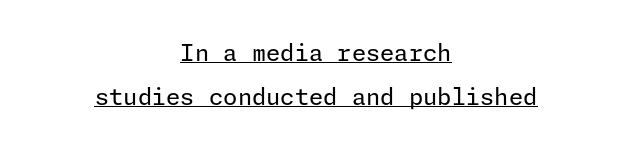
The image shows 23 px text type, upright; set centered, loose line spacing (1.9x), normal letter spacing, underlined.
